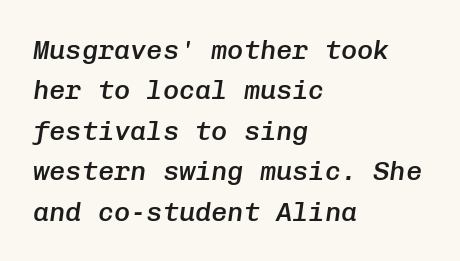
The letterforms sit shoulder to shoulder at normal distance. Designer's note — italics engaged. These lines are set flush left with a ragged right edge. Has an underline been added? It has not.
